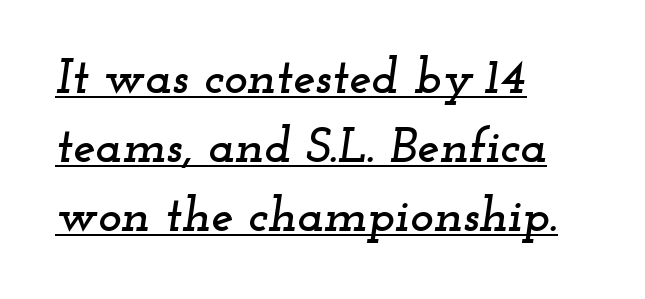
Reading down the block, your eye returns to a fixed left position each line. These lines keep a tight, regular rhythm from letter to letter. Notice how descenders clear the ascenders below comfortably — that's standard leading. Do the characters align in a grid? No, the font is proportional. The font family rendered here belongs to the serif group. The glyphs are accompanied by a horizontal stroke just below them.
